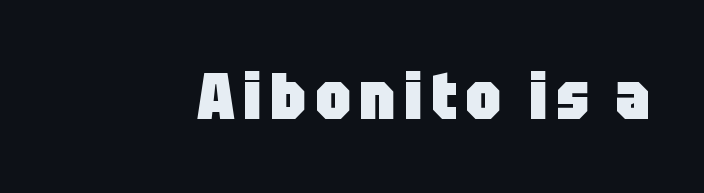
Italic? Not at all — the glyphs are vertical. Proportional: the letters do not fall into vertical columns. The designer went with a sans here, leaving each stem footless. A full-strength bold gives these letters their thick strokes.
